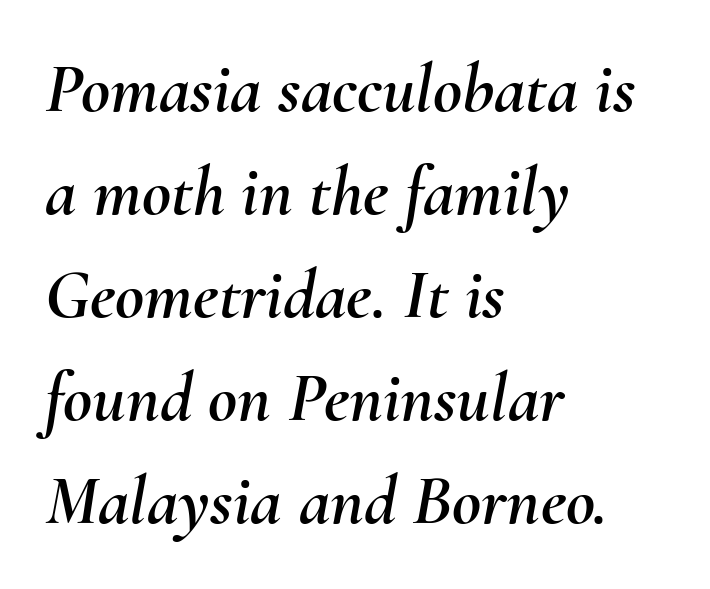
Look at the tracking — it's just the regular setting, nothing added. The passage shown is typed in a proportional face where columns would drift. Leading matches the norm, producing a regular column. Check under the words: just untouched page. The specimen reads as italic at a glance.
